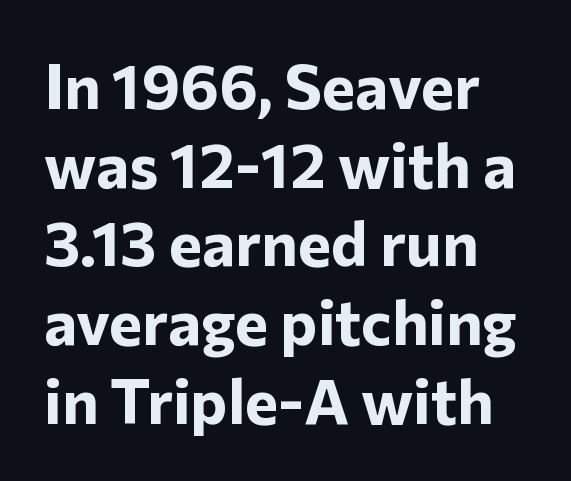
{"serif": "no", "italic": "no", "bold": "yes", "weight": "bold", "width": "normal", "stroke_contrast": "low", "x_height": "medium", "monospaced": "no", "underline": "no", "align": "left", "line_spacing": "normal", "line_spacing_ratio": 1.25, "letter_spacing": "normal", "letter_spacing_em": 0.0, "glyph_px": 63}
